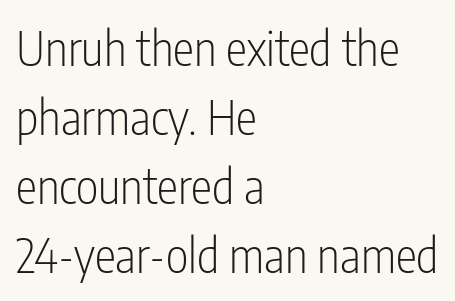
The image shows 48 px light, condensed sans-serif type, upright; set left-aligned, normal line spacing (1.44x), normal letter spacing, not underlined; low stroke contrast and a medium x-height.
